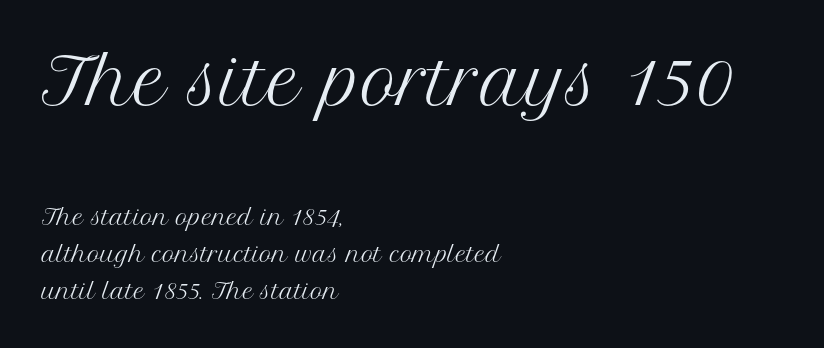
{"serif": "yes", "bold": "no", "weight": "regular", "width": "normal", "stroke_contrast": "medium", "x_height": "medium", "monospaced": "no", "underline": "no", "align": "left", "line_spacing_ratio": 1.77, "letter_spacing": "normal", "letter_spacing_em": 0.0, "larger_block": "first", "size_ratio": 3.0, "glyph_px": 63}
